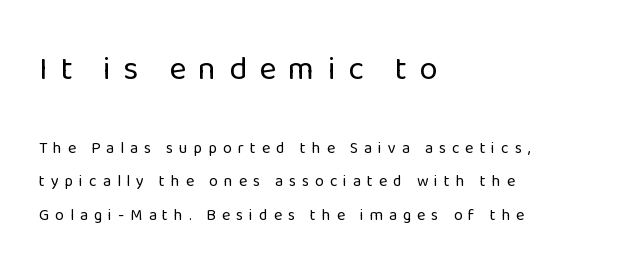
{"serif": "no", "italic": "no", "bold": "no", "weight": "regular", "width": "normal", "stroke_contrast": "low", "x_height": "medium", "monospaced": "no", "underline": "no", "align": "left", "line_spacing": "loose", "line_spacing_ratio": 2.08, "letter_spacing": "wide", "letter_spacing_em": 0.37, "larger_block": "first", "size_ratio": 2.06, "glyph_px": 33}
